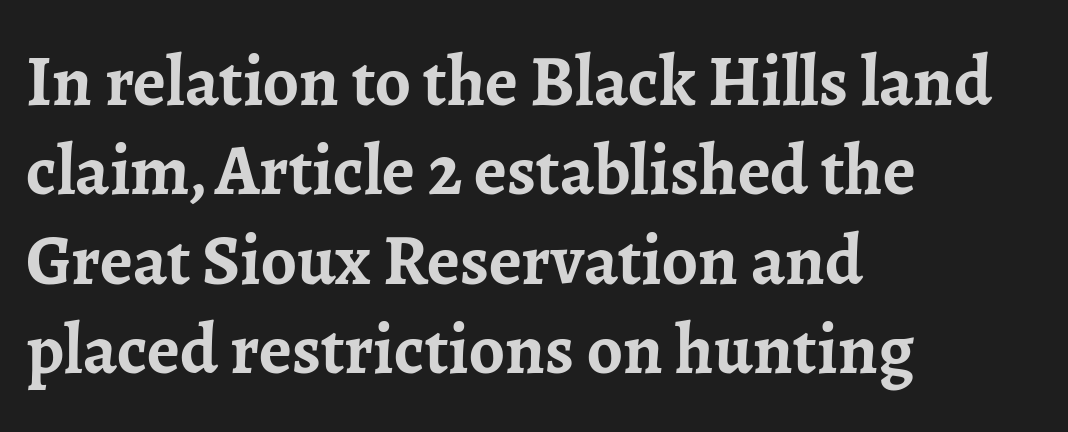
The image shows 71 px semibold serif type, upright; set left-aligned, normal line spacing (1.26x), normal letter spacing, not underlined; low stroke contrast and a medium x-height.
